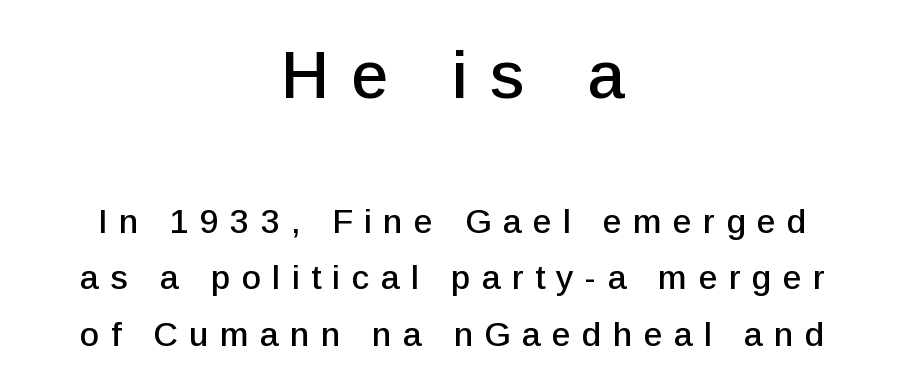
Successive baselines arrive at the customary interval. The rendering inserts visible extra space after every character. If you folded the block vertically in half, each line would mirror itself in length. Character size in the leading block exceeds that of the trailing block.
